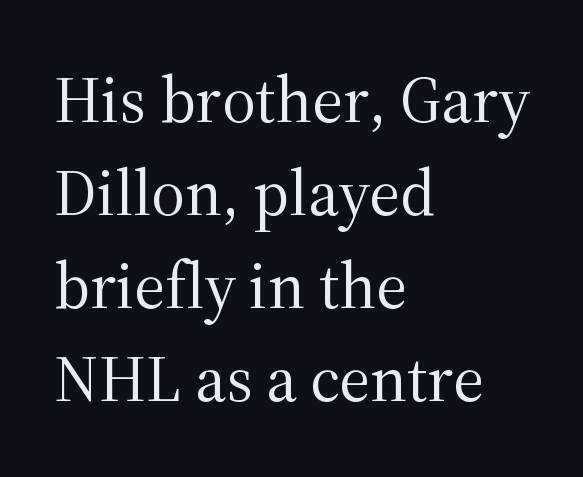
The rendering uses natural spacing where letterforms have individual widths. Nobody touched the tracking dial on this one. The lettering stays uniformly vertical, giving the passage a roman look. Where is the straight margin? On the left.
